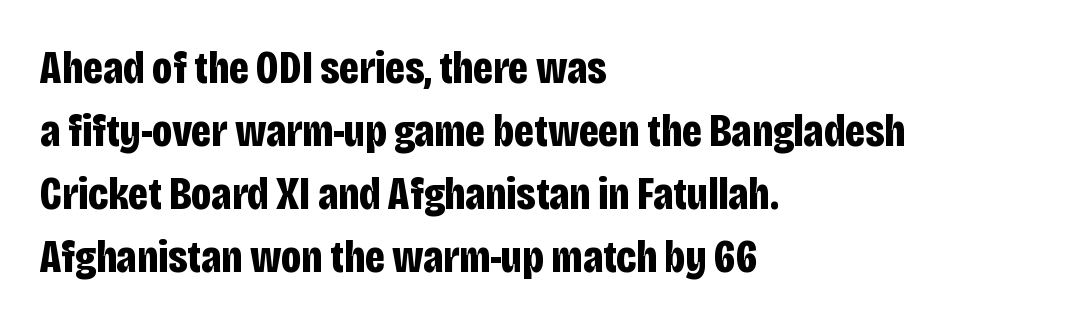
The passage shown is emphatically bold. Summary of vertical rhythm: regular, with standard interline spacing. Inter-character spacing is left at the font's built-in metrics. Letterform terminals end flat and unadorned throughout the passage. Bare-footed words on every line. The lines are quadded left.
